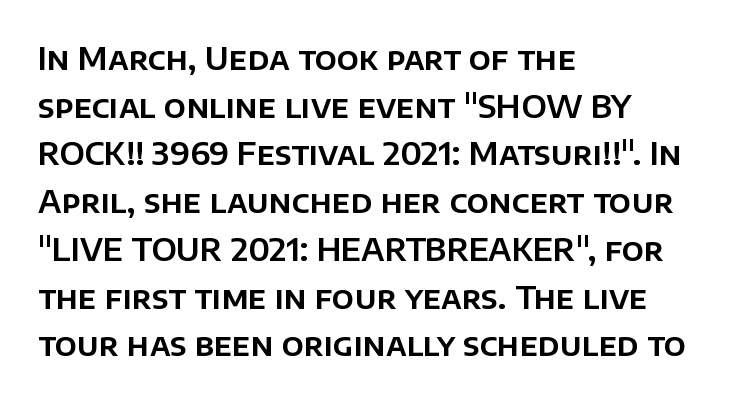
Q: Is the text italic (slanted)? A: No, it is upright.
Q: Is the typeface a serif or a sans-serif typeface? A: Sans-serif.
Q: Is the text underlined? A: No.
Q: How is the paragraph aligned? A: Left-aligned.
Q: Is the spacing between letters normal or unusually wide? A: Normal.
Q: Is the spacing between lines tight, normal or loose? A: Normal.
Q: Width (condensed, normal, or wide)? A: Normal.
Q: Stroke contrast? A: Low.
Q: x-height? A: Large.
Q: Monospaced? A: No.
